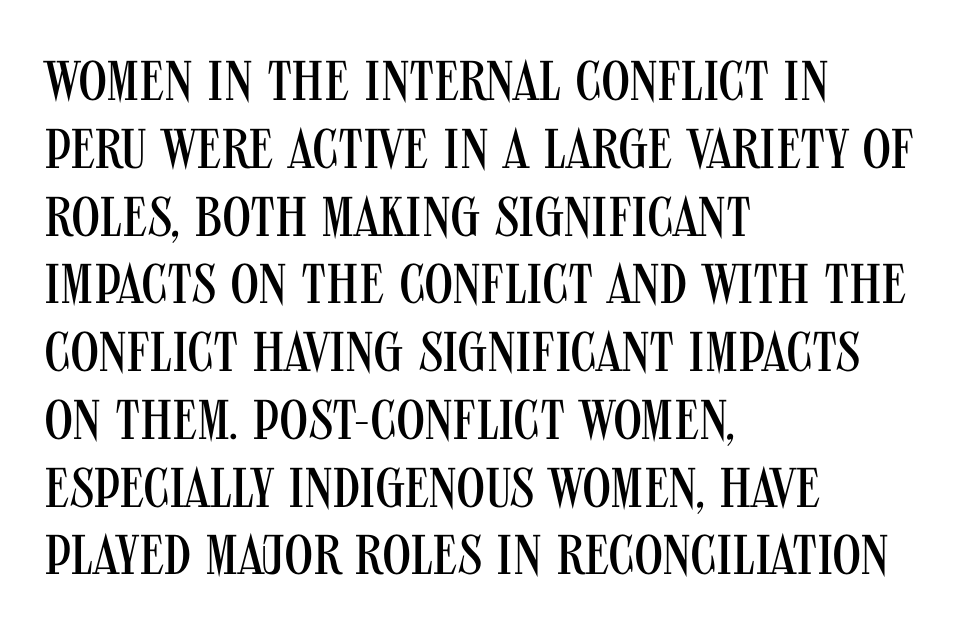
Unlike italic type, these characters show no tilt at all. Letter spacing: default. The zone under the glyphs is completely vacant. Stems here are at most as thick as an everyday book face. Typeset ragged right — the left edge is the straight one. The face used here is proportionally spaced, like ordinary book or web type.
